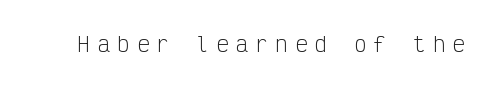
No heavy texture on the line: the type isn't bold. Underlining? Definitely not there. You can tell it's not italic because the verticals are truly vertical. Look at the tracking — it's clearly loosened, letters drifting apart.
